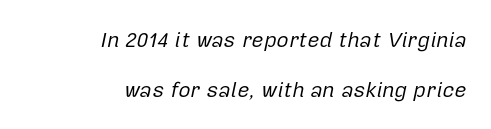
Line endings align vertically; line beginnings do not. The space beneath each line is pristine and unruled. No heavy texture on the line: the type isn't bold. Interline gaps are noticeably wide in this sample. If you drew a line through each stem, it would be angled.
